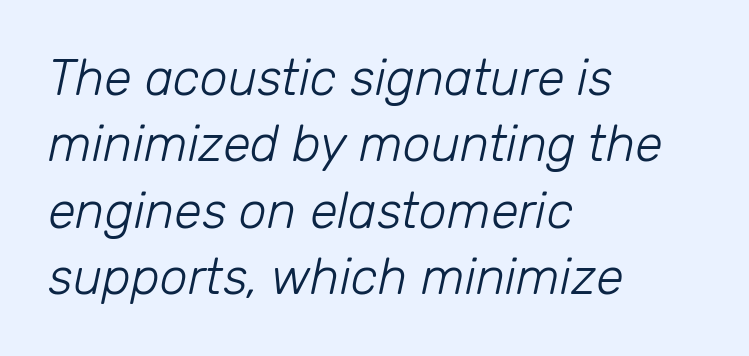
Q: Is the text bold? A: No.
Q: Is the text italic (slanted)? A: Yes, it leans right by about 12 degrees.
Q: Is the text underlined? A: No.
Q: How is the paragraph aligned? A: Left-aligned.
Q: Is the spacing between letters normal or unusually wide? A: Normal.
Q: Is the spacing between lines tight, normal or loose? A: Normal.
Q: Width (condensed, normal, or wide)? A: Normal.
Q: Stroke contrast? A: Low.
Q: x-height? A: Medium.
Q: Monospaced? A: No.
